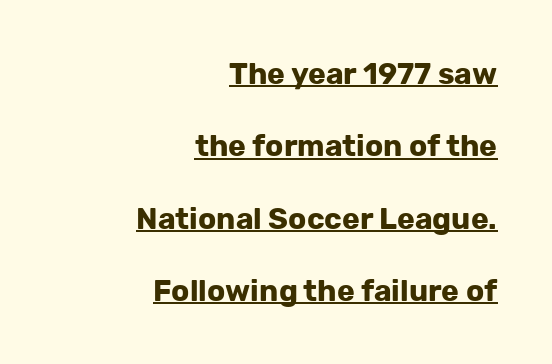
The image shows 30 px bold sans-serif type, upright; set right-aligned, loose line spacing (2.41x), normal letter spacing, underlined; low stroke contrast and a medium x-height.
